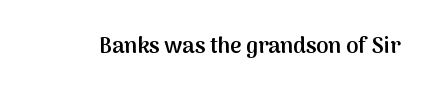
There is no visible air inserted between adjacent glyphs. The characters look somewhat weighty, a semibold short of true bold. Check the space under the baseline: it is left empty. Ascenders rise straight up at ninety degrees.
